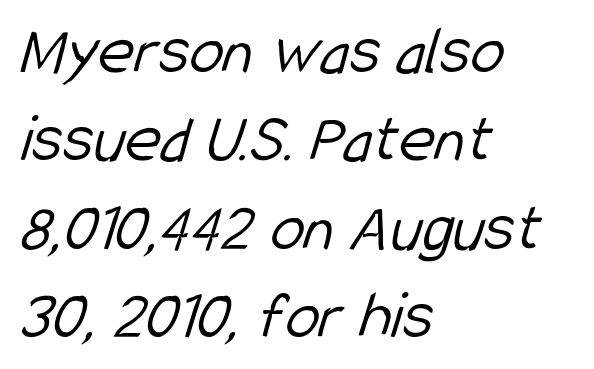
The passage shown has conventional tracking throughout. The compositor pushed each line to the left boundary. Bold? No — there's no thickening of the strokes. Vertically, the passage feels balanced, rows spaced as you'd expect.
